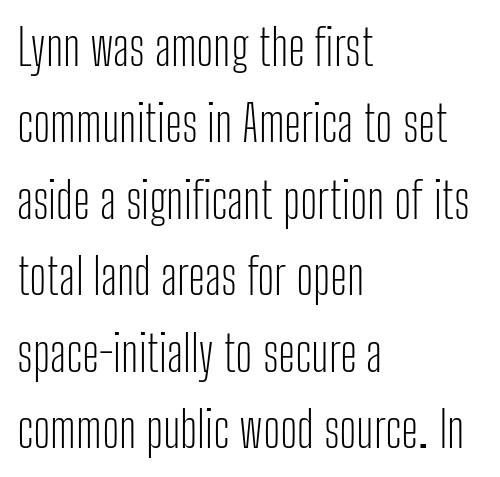
Style check: upright. Letters have the restrained weight of plain body copy at most. I'd call this a sans setting — the letters go barefoot. Summary of vertical rhythm: regular, with standard interline spacing. The string is rendered with underlining switched off.
